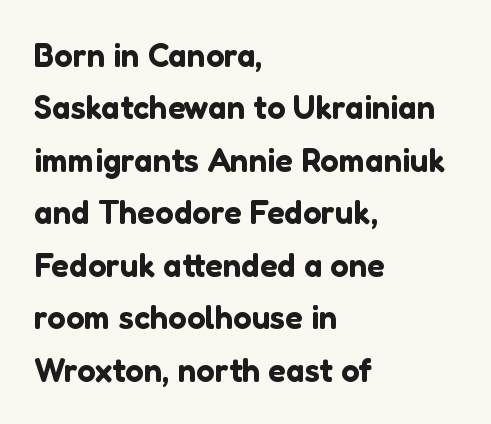
The rows are spaced the way most documents space them. These lines are rendered in a variable-pitch font. The paragraph has a hard left edge and a soft right edge. I'd call this a sans setting — the letters go barefoot. Students, note that the glyphs here touch the page at normal intervals.
